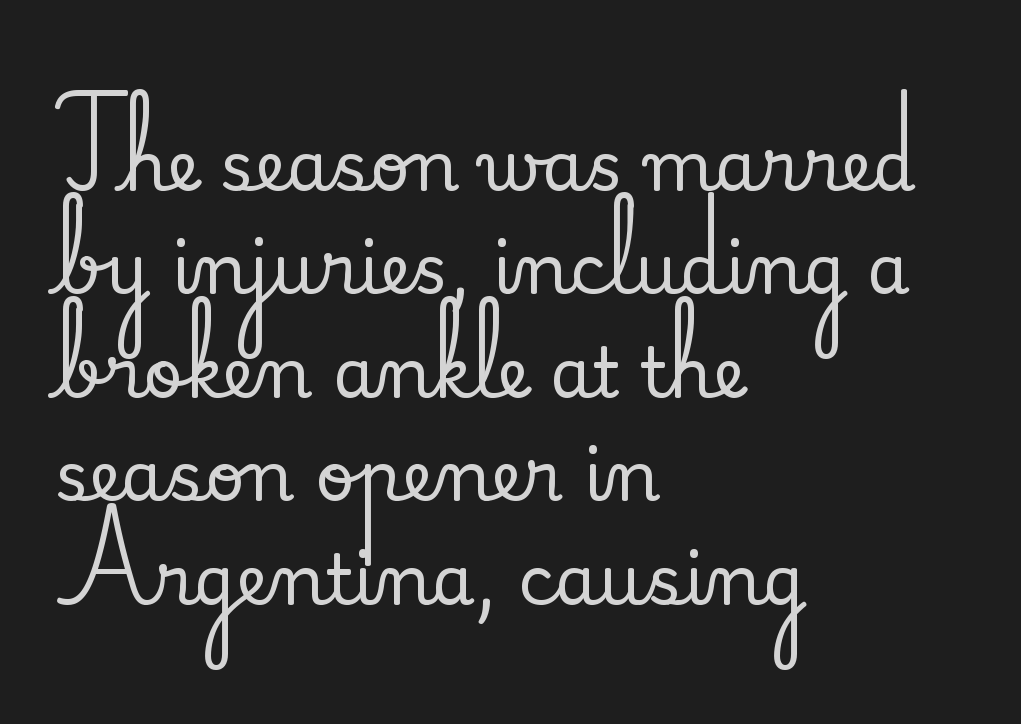
Yep, those are serifs on the letters. Descenders hang freely into open space. The letters stand straight up with perfectly vertical stems. Students, note that the glyphs here touch the page at normal intervals.
